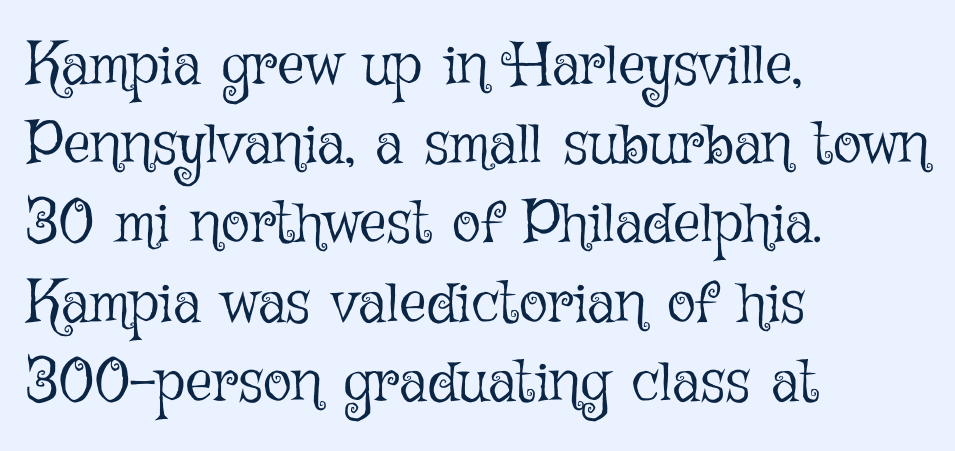
Q: Is the text bold? A: No.
Q: Is the text italic (slanted)? A: No, it is upright.
Q: Is the text underlined? A: No.
Q: How is the paragraph aligned? A: Left-aligned.
Q: Is the spacing between letters normal or unusually wide? A: Normal.
Q: Is the spacing between lines tight, normal or loose? A: Normal.
Q: Width (condensed, normal, or wide)? A: Normal.
Q: Stroke contrast? A: Low.
Q: x-height? A: Medium.
Q: Monospaced? A: No.
